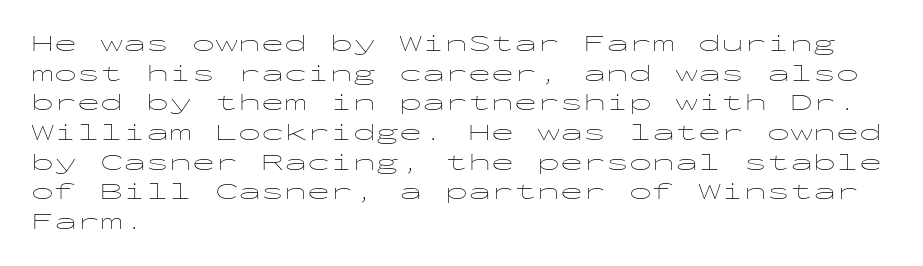
Q: Is the text bold? A: No.
Q: Is the text italic (slanted)? A: No, it is upright.
Q: Is the text underlined? A: No.
Q: How is the paragraph aligned? A: Left-aligned.
Q: Is the spacing between letters normal or unusually wide? A: Normal.
Q: Is the spacing between lines tight, normal or loose? A: Normal.
